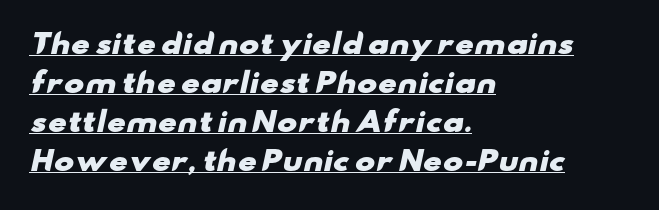
{"bold": "yes", "underline": "yes", "align": "left", "line_spacing": "normal", "line_spacing_ratio": 1.44, "letter_spacing": "normal", "letter_spacing_em": 0.0, "glyph_px": 27}
